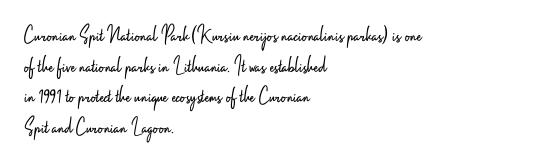
{"bold": "no", "underline": "no", "align": "left", "line_spacing": "normal", "line_spacing_ratio": 1.28, "letter_spacing": "normal", "letter_spacing_em": 0.0, "glyph_px": 24}
